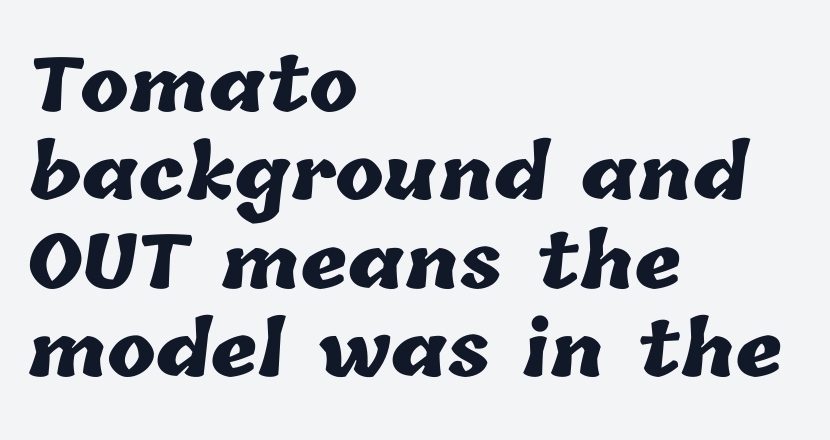
The glyphs are unaccompanied by any horizontal stroke below them. Students, note that the glyphs here touch the page at normal intervals. The glyphs have the mass of a bold cut. This sample has the flowing, uneven cadence of proportional lettering.
